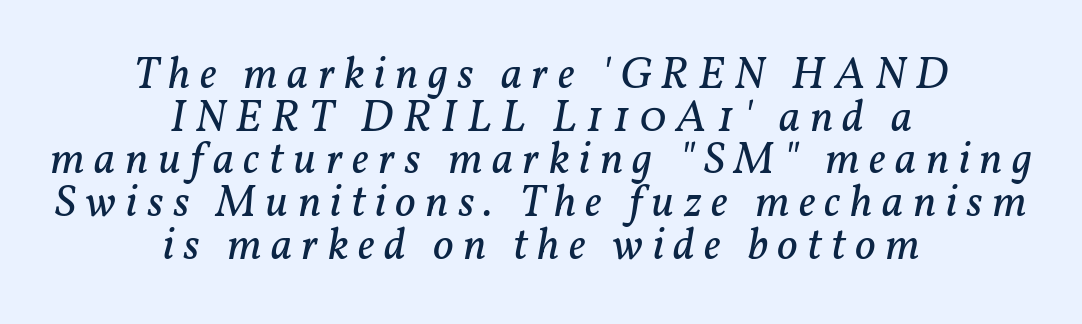
{"serif": "yes", "italic": "yes", "lean": "right", "slant_degrees": 11, "bold": "no", "weight": "regular", "width": "normal", "stroke_contrast": "low", "x_height": "medium", "monospaced": "no", "underline": "no", "align": "center", "line_spacing": "tight", "line_spacing_ratio": 0.95, "letter_spacing": "wide", "letter_spacing_em": 0.21, "glyph_px": 45}
